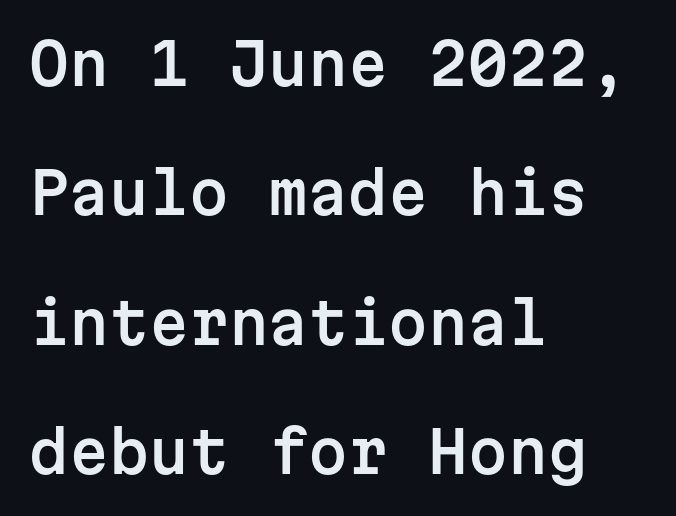
The typesetter chose a ragged-right arrangement here. The rendering uses a large line-height, opening up the rows. To sum up the face: it is a sans, with no serifs. The passage shown is not underscored anywhere.
